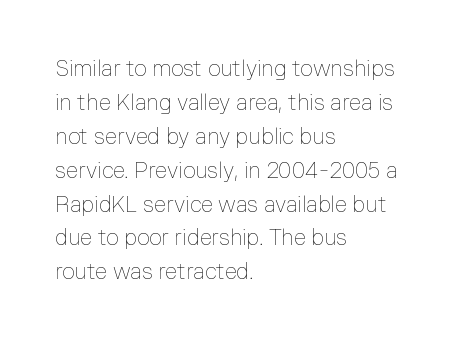
The image shows 22 px text type, upright; set left-aligned, normal line spacing (1.54x), normal letter spacing, not underlined.
